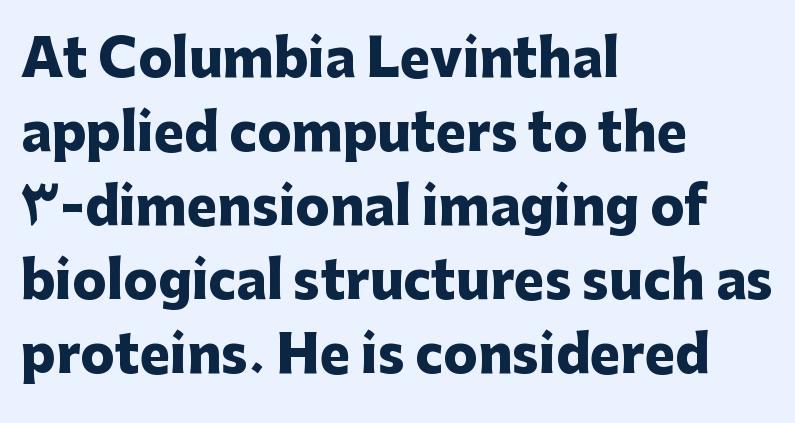
The image shows 51 px heavy sans-serif type, upright; set left-aligned, normal line spacing (1.45x), normal letter spacing, not underlined; low stroke contrast and a medium x-height.
